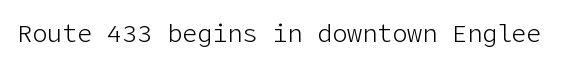
The image shows 25 px text type, upright; set normal letter spacing, not underlined.
